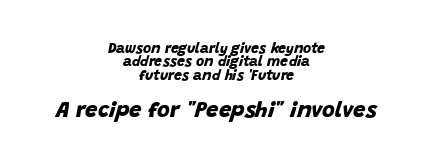
{"bold": "yes", "underline": "no", "align": "center", "line_spacing": "tight", "line_spacing_ratio": 0.96, "letter_spacing": "normal", "letter_spacing_em": 0.0, "larger_block": "second", "size_ratio": 1.57, "glyph_px": 22}
